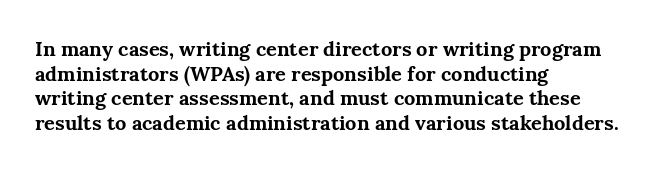
{"italic": "no", "bold": "yes", "underline": "no", "align": "left", "line_spacing_ratio": 1.23, "letter_spacing": "normal", "letter_spacing_em": 0.0, "glyph_px": 20}
